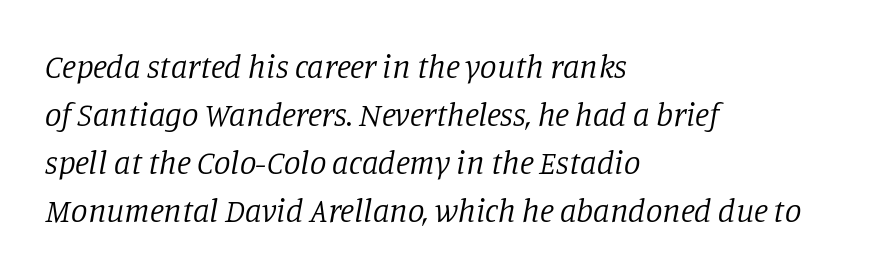
The image shows 33 px regular-weight serif type, italic (leaning right); set left-aligned, normal line spacing (1.45x), normal letter spacing, not underlined; low stroke contrast and a large x-height.
